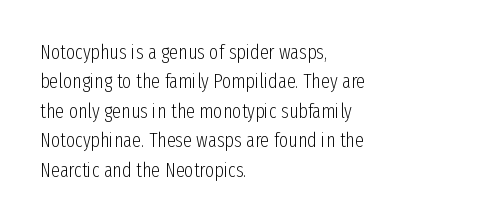
The image shows 20 px text type, upright; set left-aligned, normal line spacing (1.47x), normal letter spacing, not underlined.
